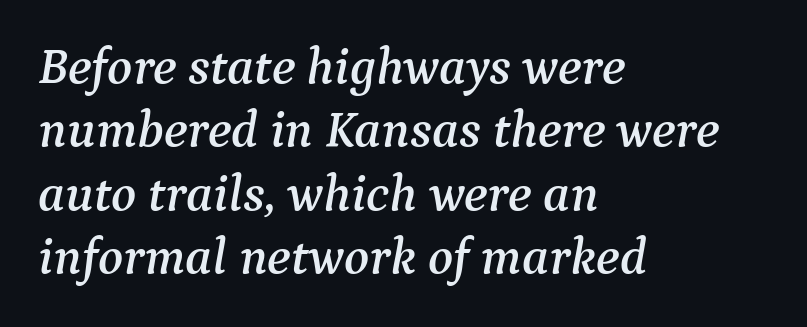
The image shows 52 px serif type, italic (leaning right); set left-aligned, line spacing 1.22x, normal letter spacing, not underlined; medium stroke contrast and a medium x-height.
